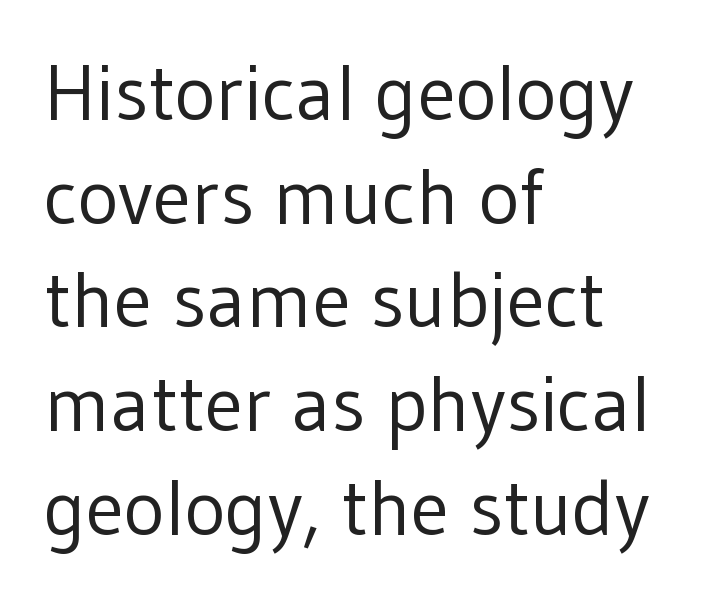
Q: Is the text bold? A: No.
Q: Is the text italic (slanted)? A: No, it is upright.
Q: Is the typeface a serif or a sans-serif typeface? A: Sans-serif.
Q: Is the text underlined? A: No.
Q: How is the paragraph aligned? A: Left-aligned.
Q: Is the spacing between letters normal or unusually wide? A: Normal.
Q: Is the spacing between lines tight, normal or loose? A: Normal.
Q: Width (condensed, normal, or wide)? A: Normal.
Q: Stroke contrast? A: Low.
Q: x-height? A: Medium.
Q: Monospaced? A: No.
